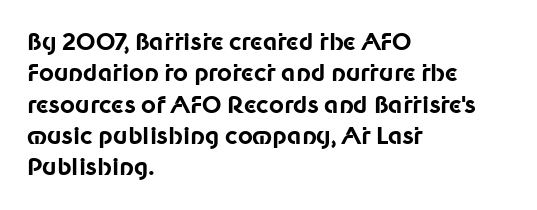
The image shows 23 px bold type, upright; set left-aligned, normal line spacing (1.36x), normal letter spacing, not underlined.
